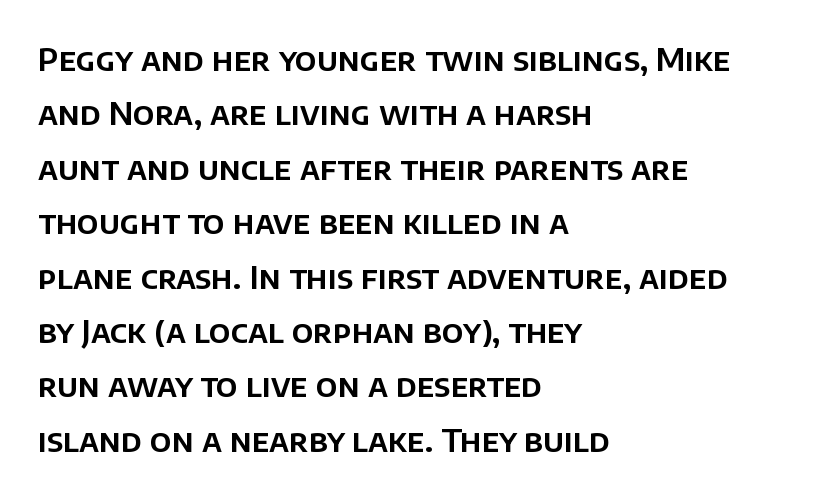
{"serif": "no", "italic": "no", "width": "normal", "stroke_contrast": "low", "x_height": "large", "monospaced": "no", "underline": "no", "align": "left", "line_spacing": "normal", "line_spacing_ratio": 1.7, "letter_spacing": "normal", "letter_spacing_em": 0.0, "glyph_px": 32}
